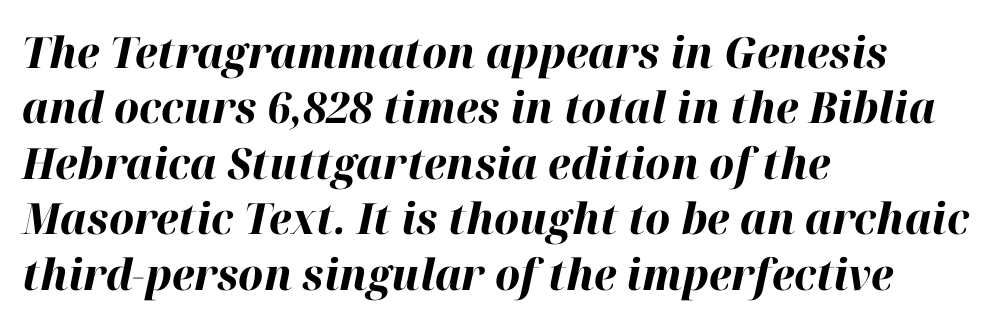
The image shows 43 px bold type, italic (leaning right); set left-aligned, normal line spacing (1.29x), normal letter spacing, not underlined; high stroke contrast and a medium x-height.
